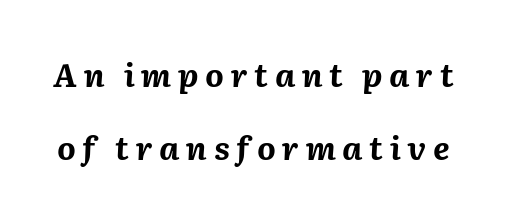
{"italic": "yes", "lean": "right", "slant_degrees": 2, "bold": "yes", "weight": "bold", "width": "normal", "stroke_contrast": "medium", "x_height": "medium", "monospaced": "no", "underline": "no", "line_spacing": "loose", "line_spacing_ratio": 2.27, "letter_spacing": "wide", "letter_spacing_em": 0.21, "glyph_px": 32}
